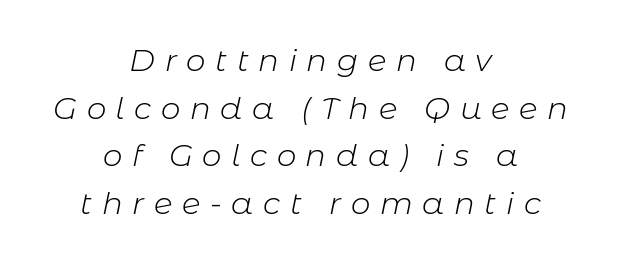
{"italic": "yes", "lean": "right", "slant_degrees": 11, "bold": "no", "weight": "light", "width": "normal", "stroke_contrast": "low", "x_height": "medium", "monospaced": "no", "underline": "no", "align": "center", "line_spacing": "normal", "line_spacing_ratio": 1.54, "letter_spacing": "wide", "letter_spacing_em": 0.31, "glyph_px": 31}
